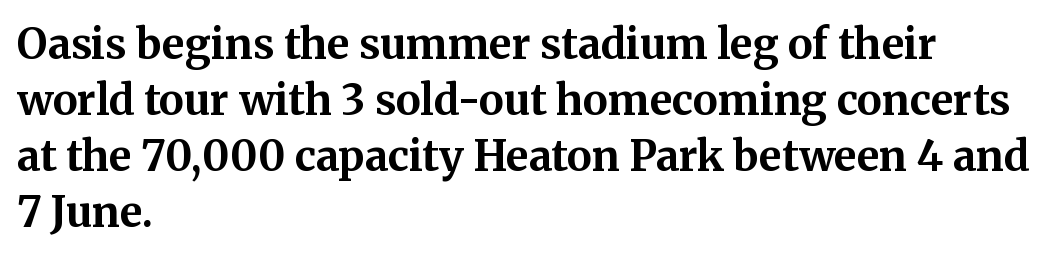
Spacing verdict: proportional, widths tailored to each character. The space directly below the letters is spotless. Emphasis by weight is at full strength: bold. Vertically, the passage feels balanced, rows spaced as you'd expect. A serif font was chosen for this passage.
